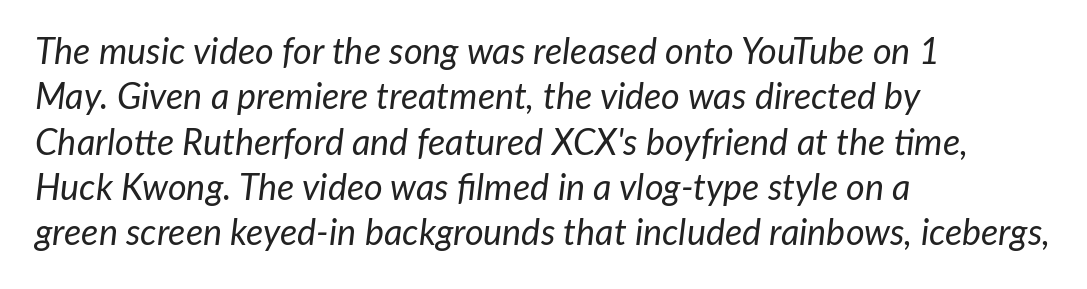
The image shows 36 px regular-weight type, italic (leaning right); set left-aligned, normal line spacing (1.26x), normal letter spacing, not underlined; low stroke contrast and a medium x-height.
